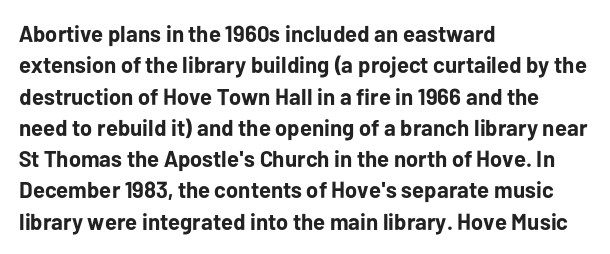
Q: Is the text bold? A: Yes.
Q: Is the text italic (slanted)? A: No, it is upright.
Q: Is the text underlined? A: No.
Q: How is the paragraph aligned? A: Left-aligned.
Q: Is the spacing between letters normal or unusually wide? A: Normal.
Q: Is the spacing between lines tight, normal or loose? A: Normal.
